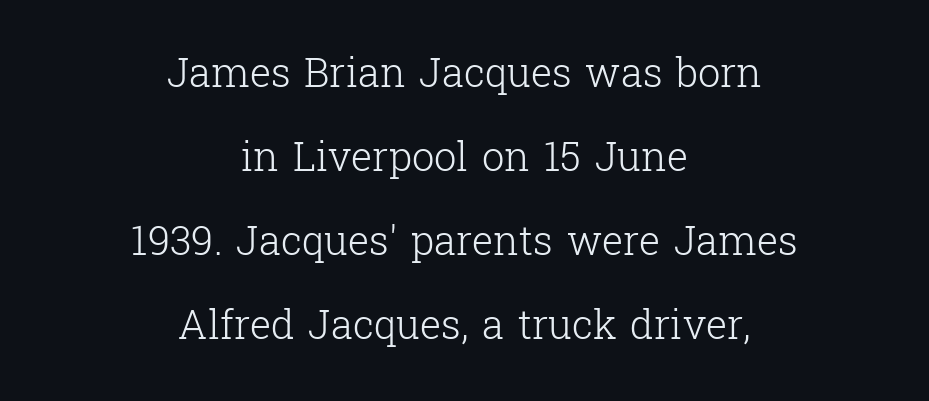
The image shows 40 px light serif type, upright; set centered, loose line spacing (2.1x), normal letter spacing, not underlined; low stroke contrast and a medium x-height.
